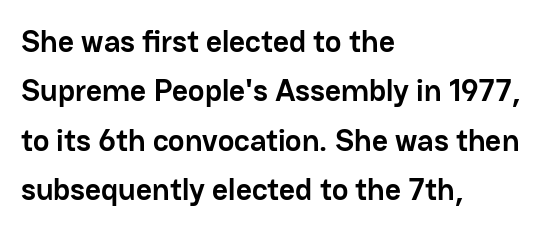
If you drew a ruler down the left edge, every line would touch it. Rows of type keep a routine distance in the vertical direction. A bare baseline throughout the passage. The type sits square on the baseline with zero lean.
